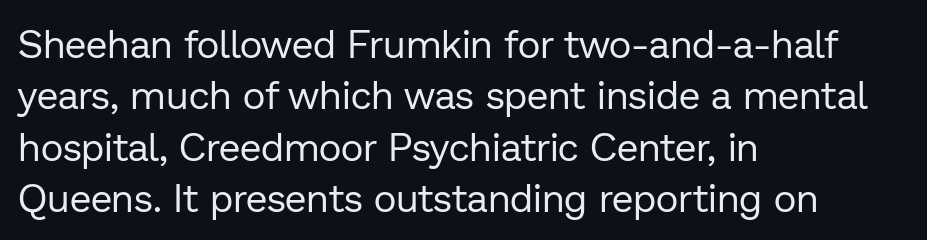
This sample uses plain, unmodified letter spacing. If you drew a ruler down the left edge, every line would touch it. Think of a printed novel: that variable character pitch is what you see here. No extra ink here — the face is not bold.
